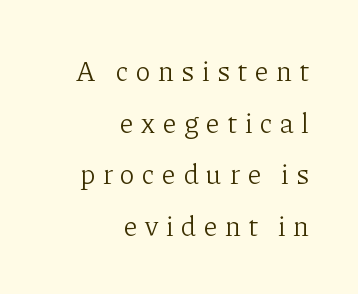
{"serif": "yes", "italic": "no", "bold": "no", "weight": "light", "width": "normal", "stroke_contrast": "low", "x_height": "medium", "monospaced": "no", "underline": "no", "align": "right", "line_spacing_ratio": 1.84, "letter_spacing": "wide", "letter_spacing_em": 0.27, "glyph_px": 28}
